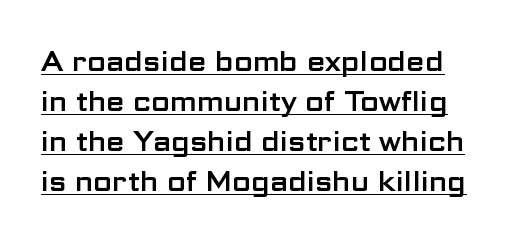
The image shows 27 px text type, upright; set normal line spacing (1.48x), normal letter spacing, underlined.
